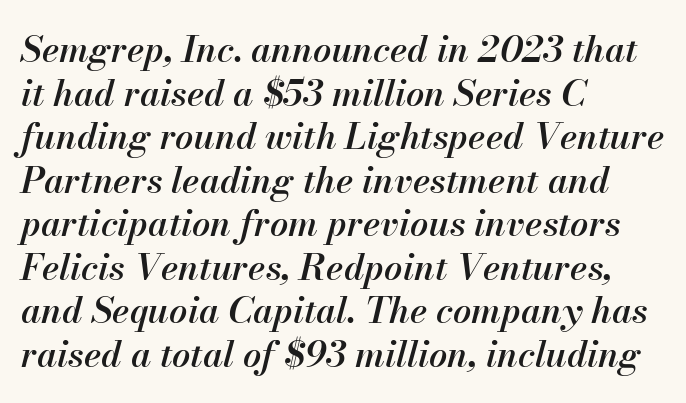
{"italic": "yes", "lean": "right", "slant_degrees": 13, "bold": "semi", "weight": "semibold", "width": "normal", "stroke_contrast": "medium", "x_height": "small", "monospaced": "no", "underline": "no", "align": "left", "line_spacing_ratio": 1.21, "letter_spacing": "normal", "letter_spacing_em": 0.0, "glyph_px": 36}
